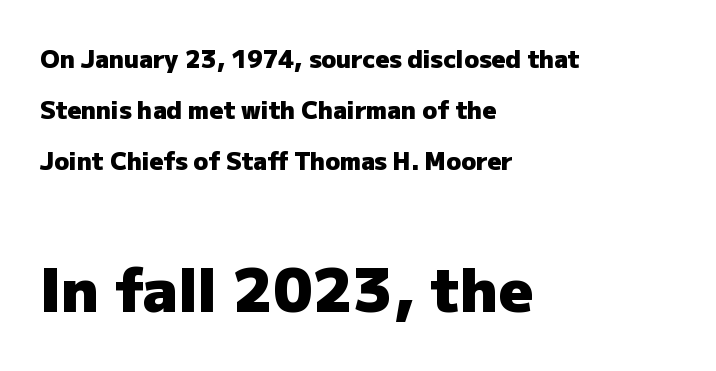
The image shows 61 px heavy sans-serif type, upright; set left-aligned, loose line spacing (2.12x), normal letter spacing, not underlined; the second (bottom) block is 2.54x larger; low stroke contrast and a medium x-height.
